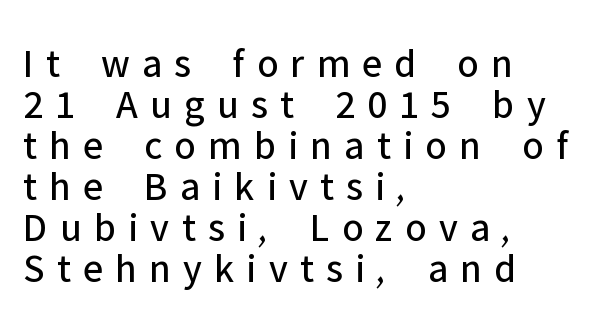
{"serif": "no", "italic": "no", "bold": "no", "weight": "regular", "width": "normal", "stroke_contrast": "low", "x_height": "medium", "monospaced": "no", "underline": "no", "align": "left", "line_spacing": "tight", "line_spacing_ratio": 1.0, "letter_spacing": "wide", "letter_spacing_em": 0.3, "glyph_px": 41}
